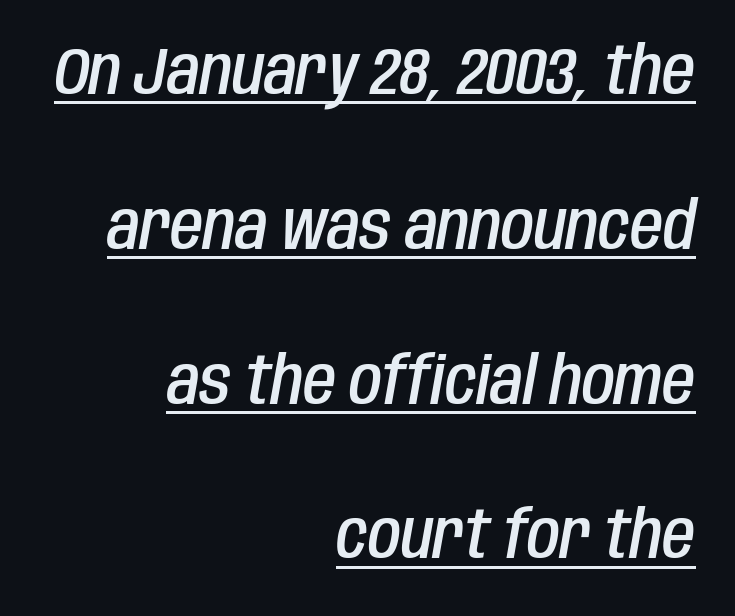
{"italic": "yes", "lean": "right", "slant_degrees": 10, "bold": "semi", "weight": "semibold", "width": "condensed", "stroke_contrast": "low", "x_height": "large", "monospaced": "no", "underline": "yes", "align": "right", "line_spacing": "loose", "line_spacing_ratio": 2.31, "letter_spacing": "normal", "letter_spacing_em": 0.0, "glyph_px": 67}
